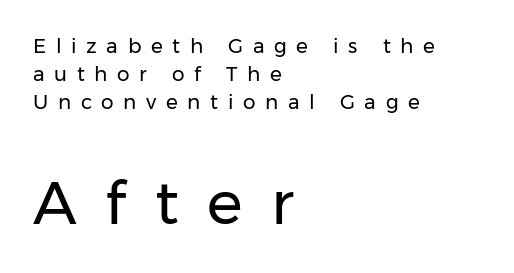
{"serif": "no", "italic": "no", "bold": "no", "weight": "regular", "width": "normal", "stroke_contrast": "low", "x_height": "medium", "monospaced": "no", "underline": "no", "align": "left", "line_spacing": "normal", "line_spacing_ratio": 1.4, "letter_spacing": "wide", "letter_spacing_em": 0.48, "larger_block": "second", "size_ratio": 3.0, "glyph_px": 60}
